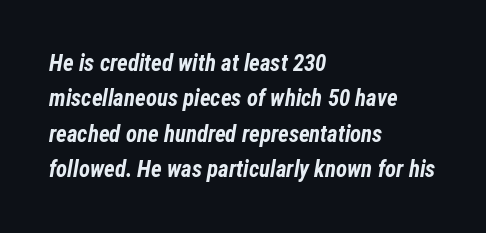
Typeset ragged right — the left edge is the straight one. Letter spacing: default. A clean baseline with only descenders dipping below it. Pretty heavy lettering here — definitely bold.
